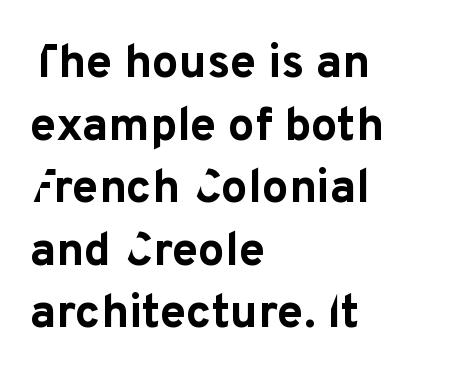
{"serif": "no", "italic": "no", "bold": "yes", "weight": "bold", "width": "normal", "stroke_contrast": "low", "x_height": "medium", "monospaced": "no", "underline": "no", "align": "left", "line_spacing": "normal", "line_spacing_ratio": 1.33, "letter_spacing": "normal", "letter_spacing_em": 0.0, "glyph_px": 47}
